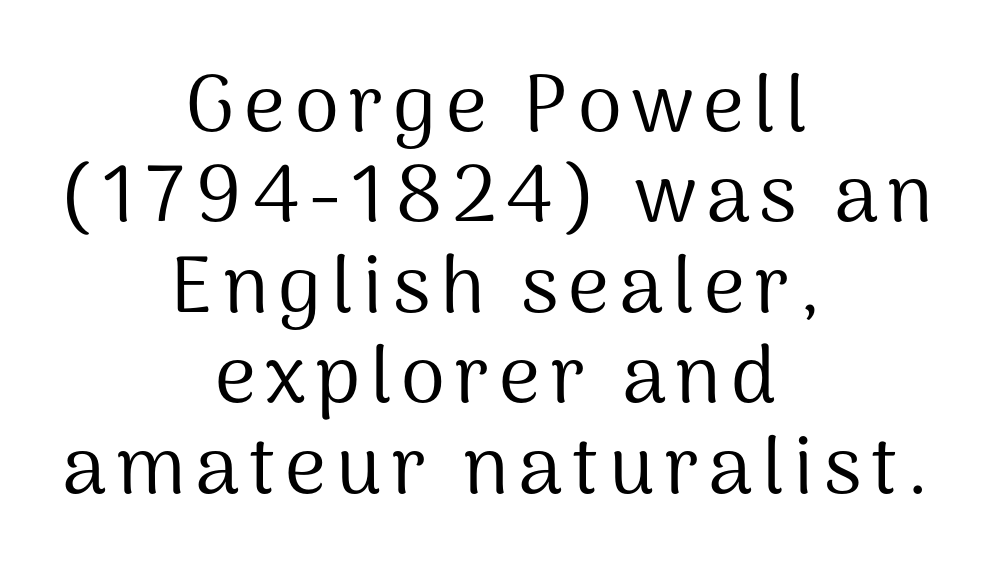
Descenders are the only things crossing below the line. The rendering shows plain stroke endings on the letterforms — a sans-serif design. Both edges are ragged and mirror each other, which tells us the setting is centered. Tightly led — the rows are bunched.
